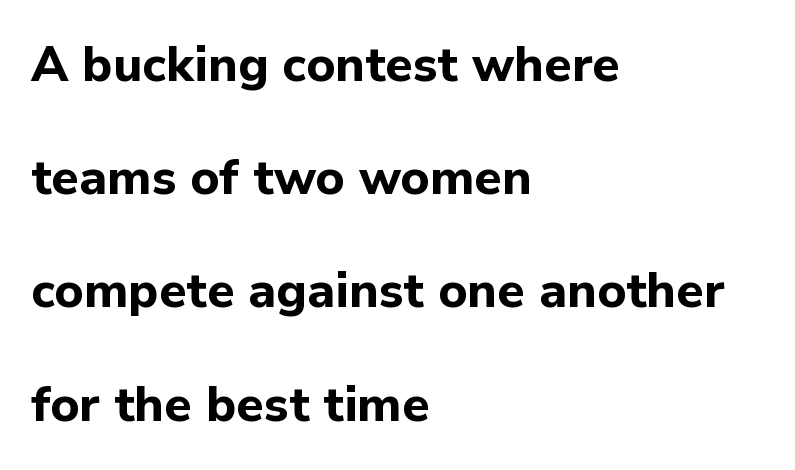
Q: Is the text bold? A: Yes.
Q: Is the text italic (slanted)? A: No, it is upright.
Q: Is the typeface a serif or a sans-serif typeface? A: Sans-serif.
Q: Is the text underlined? A: No.
Q: How is the paragraph aligned? A: Left-aligned.
Q: Is the spacing between letters normal or unusually wide? A: Normal.
Q: Is the spacing between lines tight, normal or loose? A: Loose.
Q: Width (condensed, normal, or wide)? A: Normal.
Q: Stroke contrast? A: Low.
Q: x-height? A: Medium.
Q: Monospaced? A: No.
